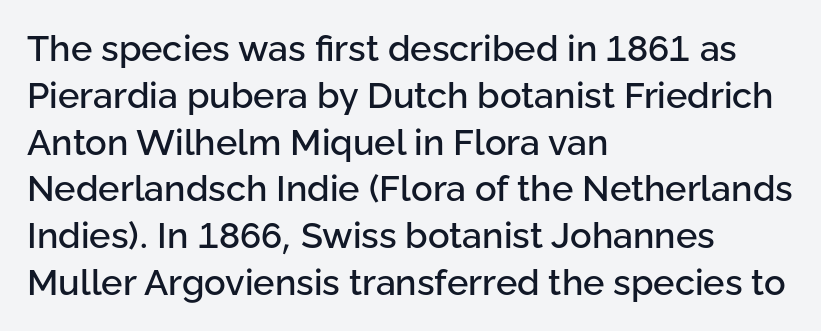
The image shows 36 px sans-serif type, upright; set left-aligned, normal line spacing (1.3x), normal letter spacing, not underlined; low stroke contrast and a medium x-height.
